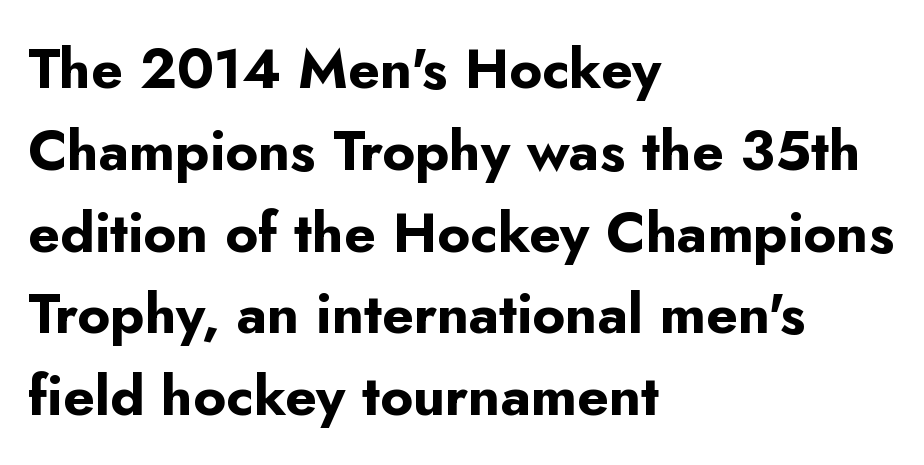
Q: Is the text bold? A: Yes.
Q: Is the text italic (slanted)? A: No, it is upright.
Q: Is the typeface a serif or a sans-serif typeface? A: Sans-serif.
Q: Is the text underlined? A: No.
Q: How is the paragraph aligned? A: Left-aligned.
Q: Is the spacing between letters normal or unusually wide? A: Normal.
Q: Is the spacing between lines tight, normal or loose? A: Normal.
Q: Width (condensed, normal, or wide)? A: Normal.
Q: Stroke contrast? A: Low.
Q: x-height? A: Small.
Q: Monospaced? A: No.
